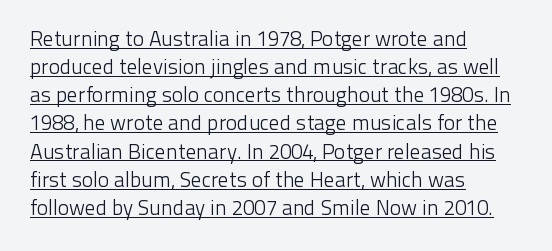
Is this a heavy cut? Hardly; it is regular or lighter. A baseline rule has been typeset under these characters. Every stem runs plumb, perpendicular to the baseline. The lines sit at an ordinary, default distance from one another. These lines are set flush left with a ragged right edge. Short note: letters normally spaced.
